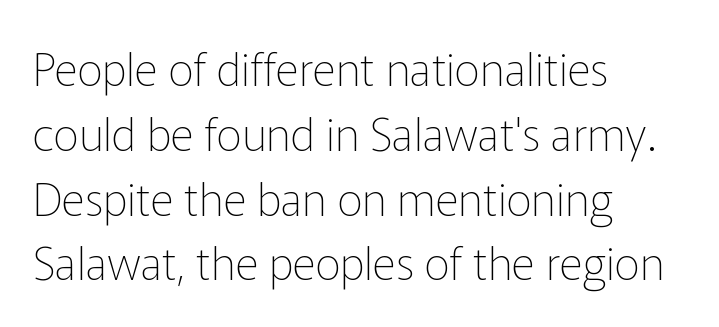
Interline gaps are of average width in this sample. A roman cut, with each character standing at attention. Varying glyph widths throughout — classic text-font behaviour. Nope, no serifs anywhere on these letters.
